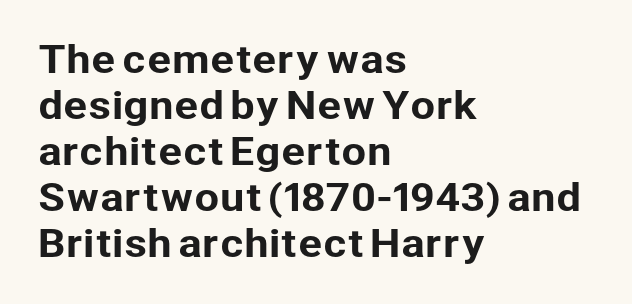
Q: Is the text italic (slanted)? A: No, it is upright.
Q: Is the typeface a serif or a sans-serif typeface? A: Sans-serif.
Q: Is the text underlined? A: No.
Q: How is the paragraph aligned? A: Left-aligned.
Q: Is the spacing between letters normal or unusually wide? A: Normal.
Q: Is the spacing between lines tight, normal or loose? A: Normal.
Q: Width (condensed, normal, or wide)? A: Normal.
Q: Stroke contrast? A: Low.
Q: x-height? A: Medium.
Q: Monospaced? A: No.
